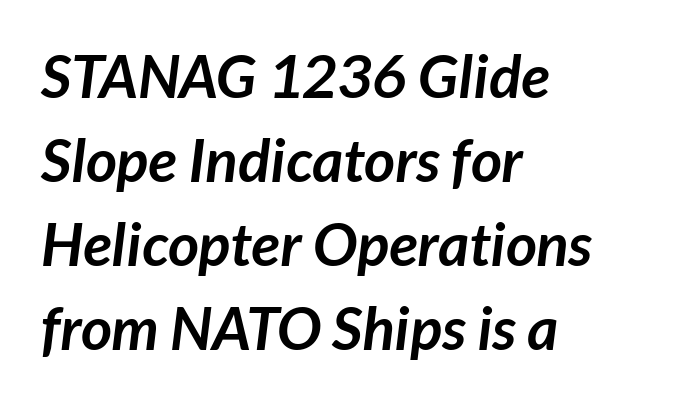
The rag falls on the right side of this text block. I'd call this a sans setting — the letters go barefoot. The rows are spaced the way most documents space them. There is no visible air inserted between adjacent glyphs. Do the characters align in a grid? No, the font is proportional.
